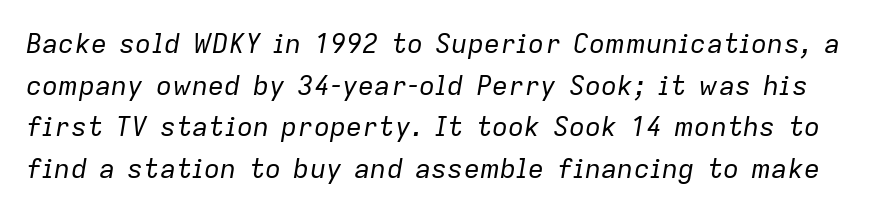
{"italic": "yes", "lean": "right", "slant_degrees": 9, "bold": "no", "underline": "no", "line_spacing": "normal", "line_spacing_ratio": 1.54, "letter_spacing": "normal", "letter_spacing_em": 0.0, "glyph_px": 27}
